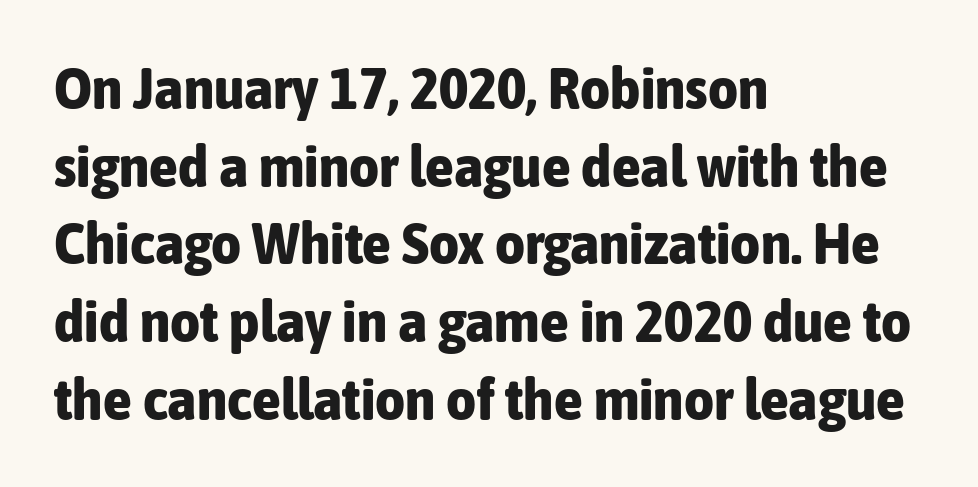
Q: Is the text bold? A: Yes.
Q: Is the text italic (slanted)? A: No, it is upright.
Q: Is the typeface a serif or a sans-serif typeface? A: Sans-serif.
Q: Is the text underlined? A: No.
Q: How is the paragraph aligned? A: Left-aligned.
Q: Is the spacing between letters normal or unusually wide? A: Normal.
Q: Is the spacing between lines tight, normal or loose? A: Normal.
Q: Width (condensed, normal, or wide)? A: Condensed.
Q: Stroke contrast? A: Low.
Q: x-height? A: Medium.
Q: Monospaced? A: No.
